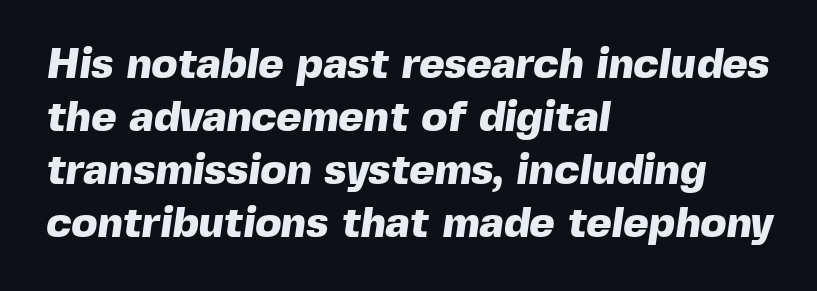
{"serif": "no", "bold": "yes", "weight": "heavy", "width": "normal", "x_height": "medium", "monospaced": "no", "underline": "no", "align": "left", "line_spacing_ratio": 1.23, "letter_spacing": "normal", "letter_spacing_em": 0.0, "glyph_px": 43}
